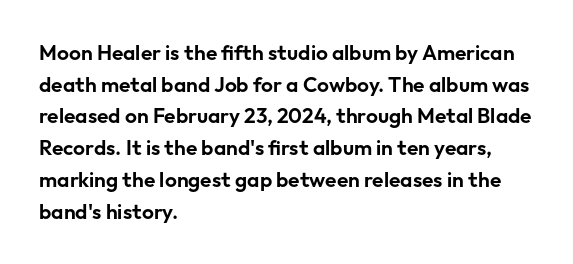
{"italic": "no", "underline": "no", "align": "left", "line_spacing": "normal", "line_spacing_ratio": 1.51, "letter_spacing": "normal", "letter_spacing_em": 0.0, "glyph_px": 21}
